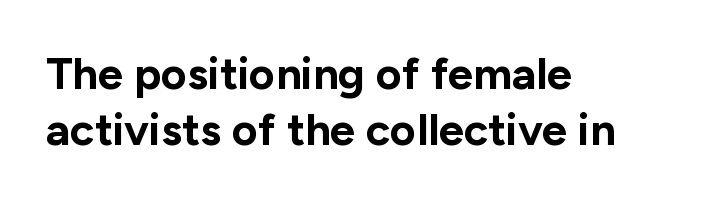
Q: Is the text bold? A: Yes.
Q: Is the text italic (slanted)? A: No, it is upright.
Q: Is the typeface a serif or a sans-serif typeface? A: Sans-serif.
Q: Is the text underlined? A: No.
Q: How is the paragraph aligned? A: Left-aligned.
Q: Is the spacing between letters normal or unusually wide? A: Normal.
Q: Is the spacing between lines tight, normal or loose? A: Normal.
Q: Width (condensed, normal, or wide)? A: Normal.
Q: Stroke contrast? A: Low.
Q: x-height? A: Medium.
Q: Monospaced? A: No.
